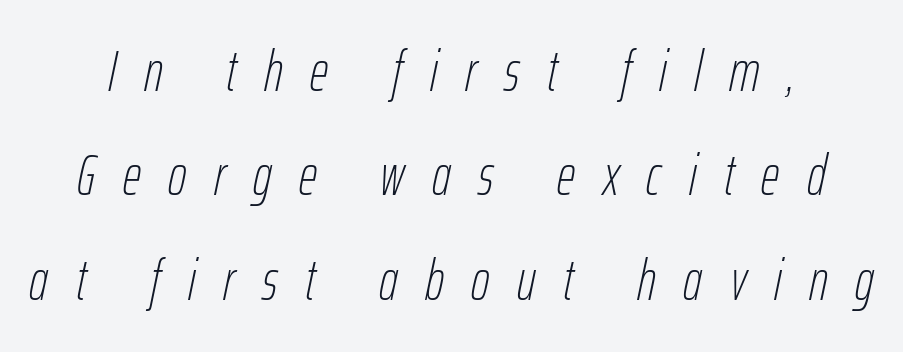
The area under the type is left untouched. Here the designer chose a conventional face with non-uniform glyph widths. The line texture is sparse and dotted thanks to wide tracking. No chunkiness to these letters — they're not bold. The face used here has a pronounced slope to its letters.
